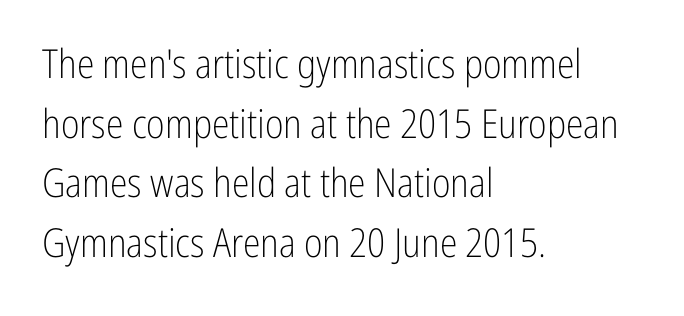
Q: Is the text bold? A: No.
Q: Is the text italic (slanted)? A: No, it is upright.
Q: Is the typeface a serif or a sans-serif typeface? A: Sans-serif.
Q: Is the text underlined? A: No.
Q: How is the paragraph aligned? A: Left-aligned.
Q: Is the spacing between letters normal or unusually wide? A: Normal.
Q: Is the spacing between lines tight, normal or loose? A: Normal.
Q: Width (condensed, normal, or wide)? A: Condensed.
Q: Stroke contrast? A: Low.
Q: x-height? A: Medium.
Q: Monospaced? A: No.
